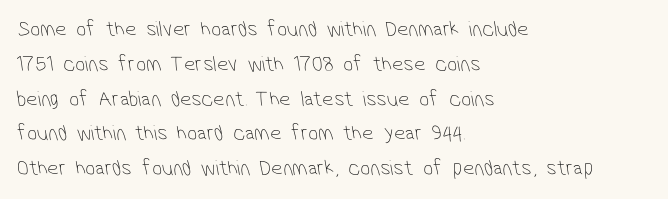
The image shows 22 px text type; set left-aligned, normal line spacing (1.58x), normal letter spacing, not underlined.
